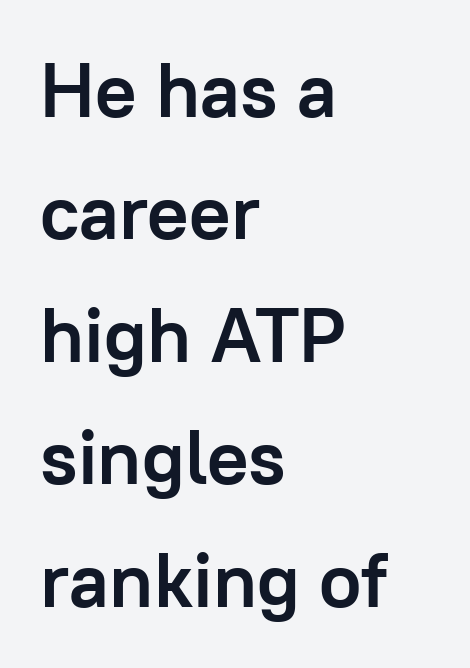
The image shows 77 px semibold sans-serif type, upright; set left-aligned, normal line spacing (1.59x), normal letter spacing, not underlined; low stroke contrast and a medium x-height.
